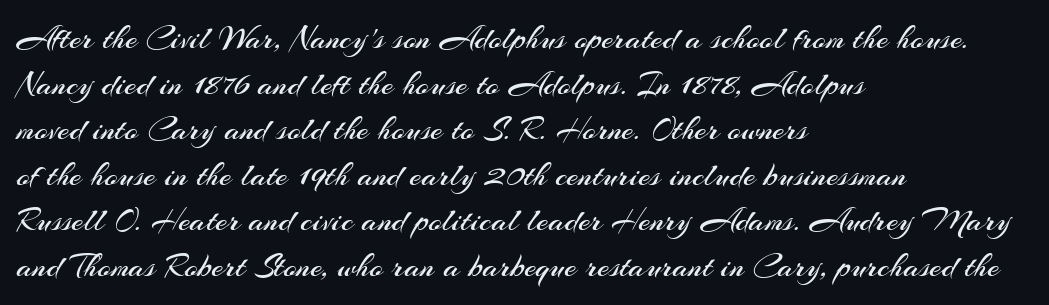
The image shows 34 px regular-weight sans-serif type; set left-aligned, normal line spacing (1.34x), normal letter spacing, not underlined; medium stroke contrast and a small x-height.
